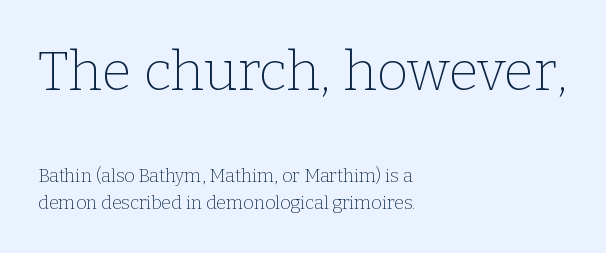
{"serif": "yes", "italic": "no", "bold": "no", "weight": "thin", "width": "normal", "stroke_contrast": "low", "x_height": "medium", "monospaced": "no", "underline": "no", "align": "left", "line_spacing": "normal", "line_spacing_ratio": 1.51, "letter_spacing": "normal", "letter_spacing_em": 0.0, "larger_block": "first", "size_ratio": 3.06, "glyph_px": 55}
